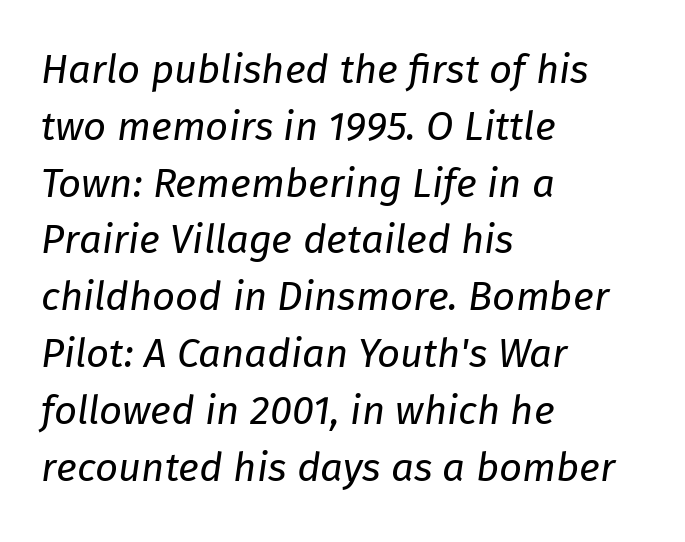
Posture: slanted. This sample uses plain, unmodified letter spacing. If you drew a ruler down the left edge, every line would touch it. Each letter keeps its own natural width here, so spacing adapts to shape.
